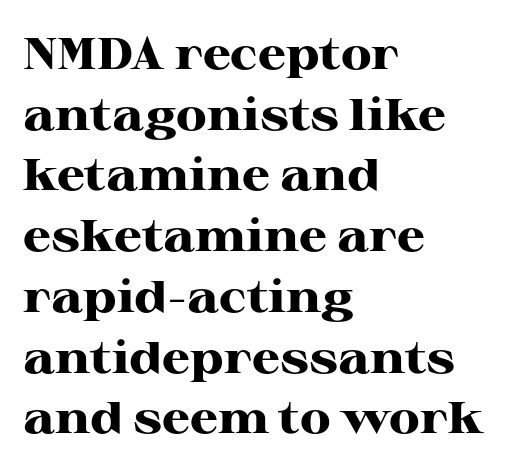
Q: Is the text bold? A: Yes.
Q: Is the text italic (slanted)? A: No, it is upright.
Q: Is the typeface a serif or a sans-serif typeface? A: Serif.
Q: Is the text underlined? A: No.
Q: How is the paragraph aligned? A: Left-aligned.
Q: Is the spacing between letters normal or unusually wide? A: Normal.
Q: Is the spacing between lines tight, normal or loose? A: Normal.
Q: Width (condensed, normal, or wide)? A: Wide.
Q: Stroke contrast? A: High.
Q: x-height? A: Medium.
Q: Monospaced? A: No.
